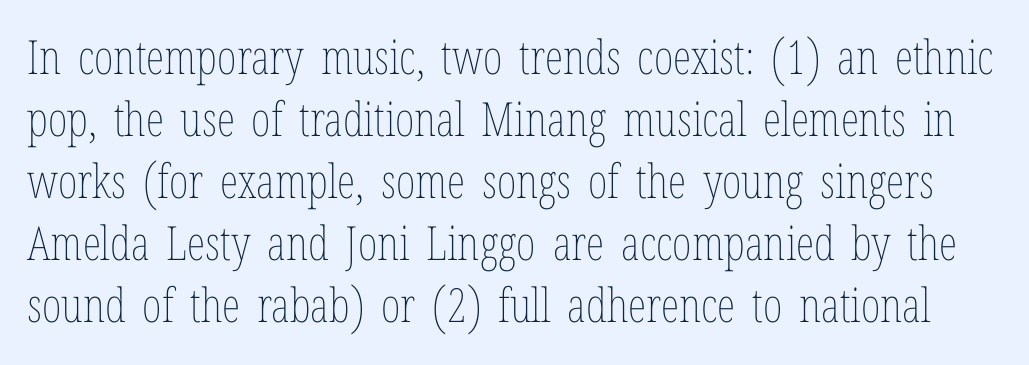
The image shows 47 px thin, condensed type, upright; set normal line spacing (1.32x), normal letter spacing, not underlined; low stroke contrast and a medium x-height.
